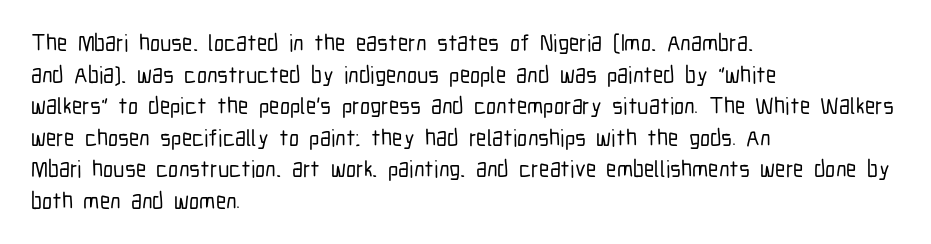
Q: Is the text italic (slanted)? A: No, it is upright.
Q: Is the text underlined? A: No.
Q: How is the paragraph aligned? A: Left-aligned.
Q: Is the spacing between letters normal or unusually wide? A: Normal.
Q: Is the spacing between lines tight, normal or loose? A: Normal.
